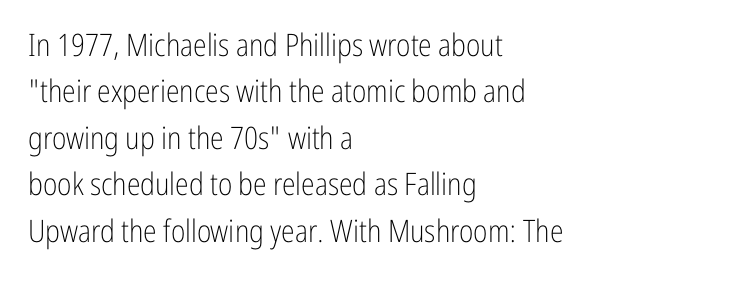
The image shows 31 px light, condensed sans-serif type, upright; set left-aligned, normal line spacing (1.5x), normal letter spacing, not underlined; low stroke contrast and a medium x-height.
